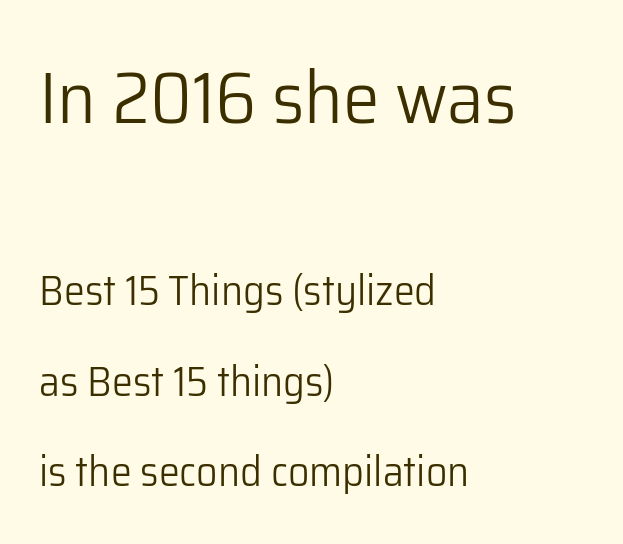
The type family on display is of the sans-serif kind. Baseline-to-baseline distance is far greater than the letter height. Does the lettering tilt? It doesn't — this is upright. Varying glyph widths throughout — classic text-font behaviour.
